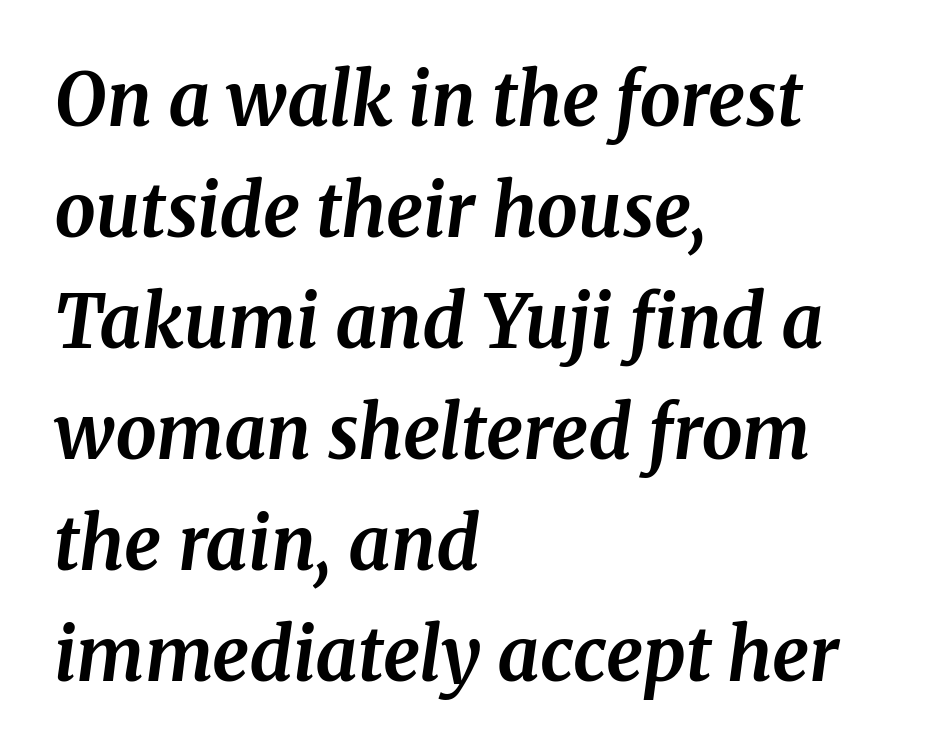
{"serif": "yes", "italic": "yes", "lean": "right", "slant_degrees": 8, "bold": "yes", "weight": "bold", "width": "normal", "stroke_contrast": "medium", "x_height": "medium", "monospaced": "no", "underline": "no", "align": "left", "line_spacing": "normal", "line_spacing_ratio": 1.52, "letter_spacing": "normal", "letter_spacing_em": 0.0, "glyph_px": 73}
